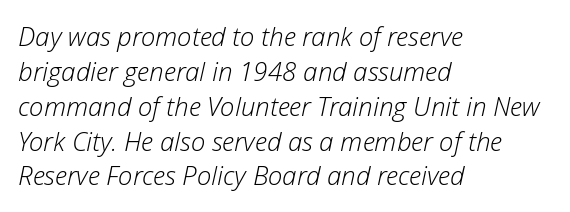
The image shows 26 px text type, italic (leaning right); set left-aligned, normal line spacing (1.34x), normal letter spacing, not underlined.
